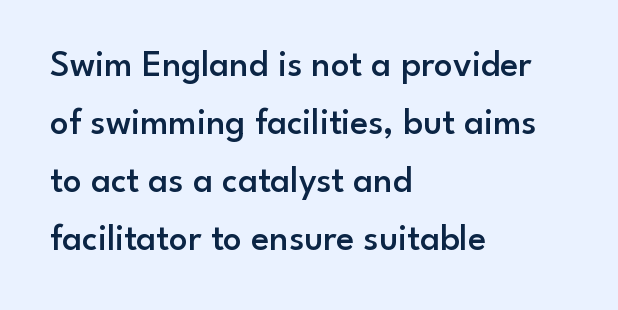
Horizontal bands of white between lines are of average thickness. Nothing sits at the stroke ends, so this counts as sans-serif. Where is the straight margin? On the left. These lines keep a tight, regular rhythm from letter to letter. Letters rest on an invisible, unmarked baseline.
